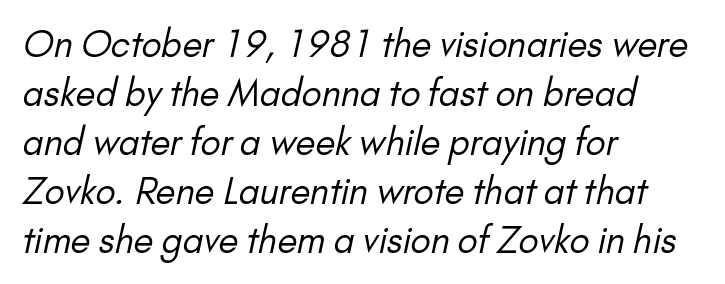
{"serif": "no", "bold": "no", "weight": "regular", "width": "normal", "stroke_contrast": "low", "x_height": "small", "monospaced": "no", "underline": "no", "align": "left", "line_spacing": "normal", "line_spacing_ratio": 1.36, "letter_spacing": "normal", "letter_spacing_em": 0.0, "glyph_px": 36}
